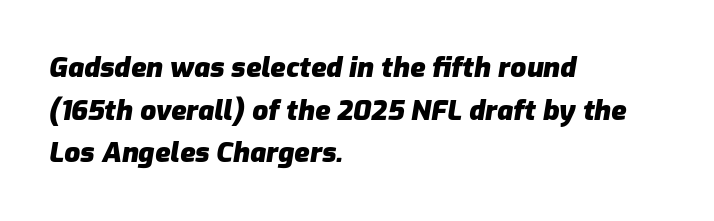
{"italic": "yes", "lean": "right", "slant_degrees": 9, "bold": "yes", "weight": "heavy", "width": "normal", "stroke_contrast": "low", "x_height": "medium", "monospaced": "no", "underline": "no", "align": "left", "line_spacing": "normal", "line_spacing_ratio": 1.52, "letter_spacing": "normal", "letter_spacing_em": 0.0, "glyph_px": 28}
